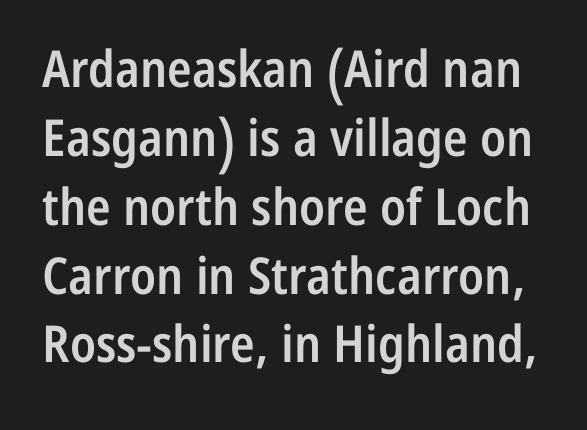
Q: Is the text bold? A: Semi-bold.
Q: Is the text italic (slanted)? A: No, it is upright.
Q: Is the typeface a serif or a sans-serif typeface? A: Sans-serif.
Q: Is the text underlined? A: No.
Q: Is the spacing between letters normal or unusually wide? A: Normal.
Q: Is the spacing between lines tight, normal or loose? A: Normal.
Q: Width (condensed, normal, or wide)? A: Condensed.
Q: Stroke contrast? A: Low.
Q: x-height? A: Medium.
Q: Monospaced? A: No.
